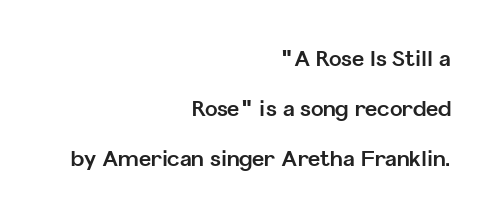
Q: Is the text bold? A: Yes.
Q: Is the text italic (slanted)? A: No, it is upright.
Q: Is the text underlined? A: No.
Q: How is the paragraph aligned? A: Right-aligned.
Q: Is the spacing between letters normal or unusually wide? A: Normal.
Q: Is the spacing between lines tight, normal or loose? A: Loose.
